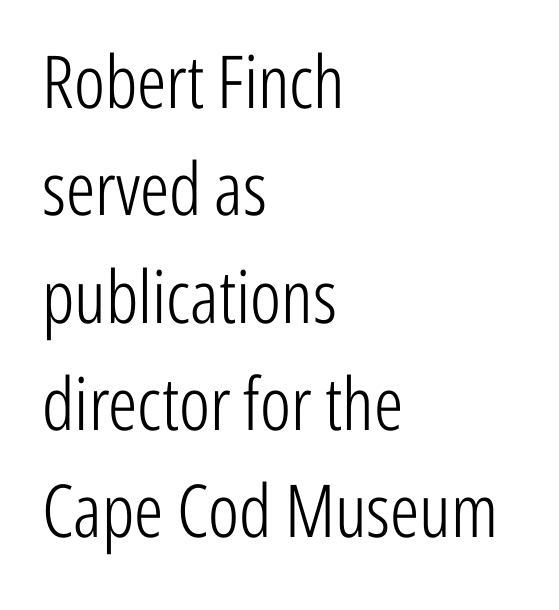
No extra ink here — the face is not bold. Check the space under the baseline: it is left empty. The passage is arranged the way most books set body copy — flush left. Think of a printed novel: that variable character pitch is what you see here. Posture: upright roman.
